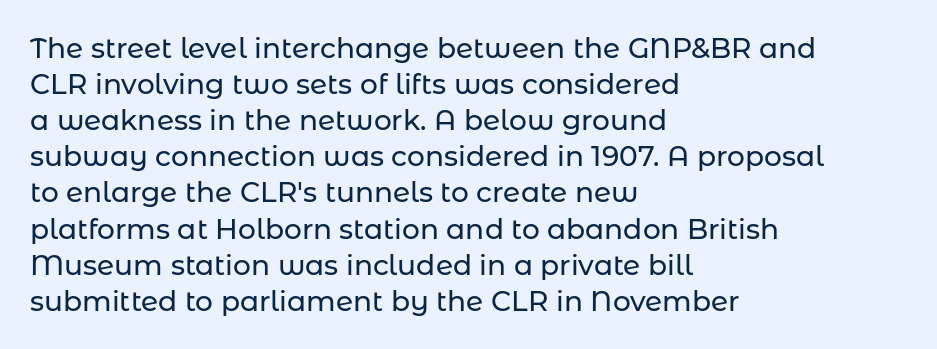
{"serif": "no", "italic": "no", "width": "normal", "stroke_contrast": "low", "x_height": "medium", "monospaced": "no", "underline": "no", "align": "left", "line_spacing": "normal", "line_spacing_ratio": 1.29, "letter_spacing": "normal", "letter_spacing_em": 0.0, "glyph_px": 28}
